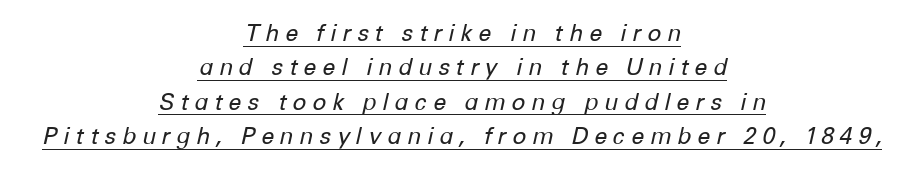
{"italic": "yes", "lean": "right", "slant_degrees": 12, "bold": "no", "underline": "yes", "align": "center", "line_spacing": "normal", "line_spacing_ratio": 1.49, "letter_spacing": "wide", "letter_spacing_em": 0.25, "glyph_px": 23}
